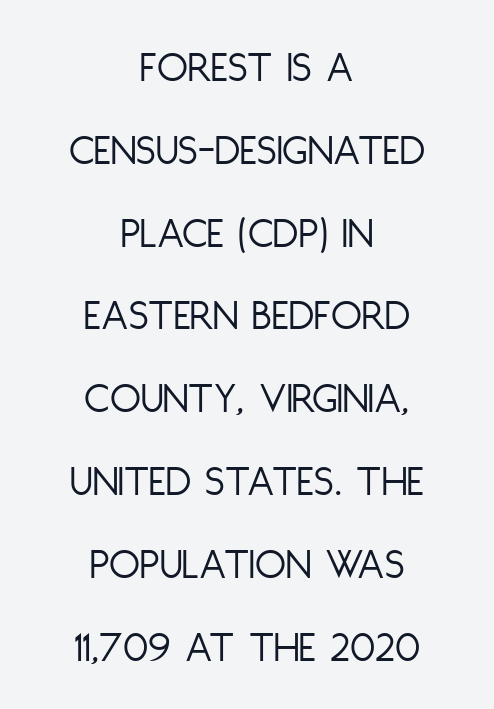
Q: Is the text bold? A: No.
Q: Is the text italic (slanted)? A: No, it is upright.
Q: Is the typeface a serif or a sans-serif typeface? A: Sans-serif.
Q: Is the text underlined? A: No.
Q: How is the paragraph aligned? A: Centered.
Q: Is the spacing between letters normal or unusually wide? A: Normal.
Q: Width (condensed, normal, or wide)? A: Condensed.
Q: Stroke contrast? A: Low.
Q: x-height? A: Large.
Q: Monospaced? A: No.
